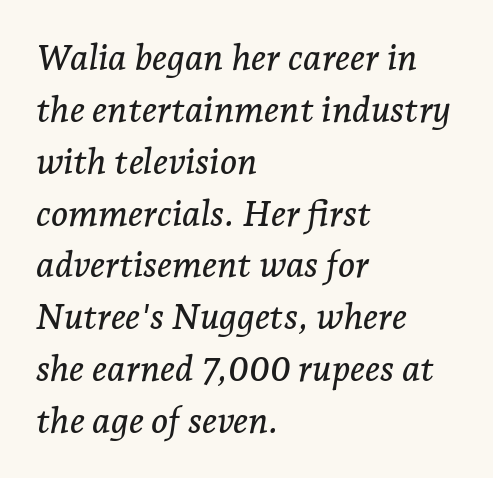
The image shows 36 px serif type, italic (leaning right); set left-aligned, normal line spacing (1.44x), normal letter spacing, not underlined; low stroke contrast and a medium x-height.
